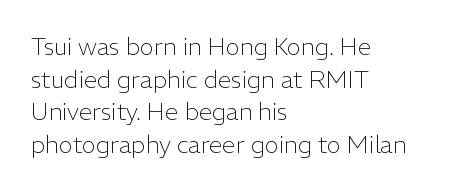
{"italic": "no", "bold": "no", "underline": "no", "align": "left", "line_spacing": "normal", "line_spacing_ratio": 1.36, "letter_spacing": "normal", "letter_spacing_em": 0.0, "glyph_px": 24}
